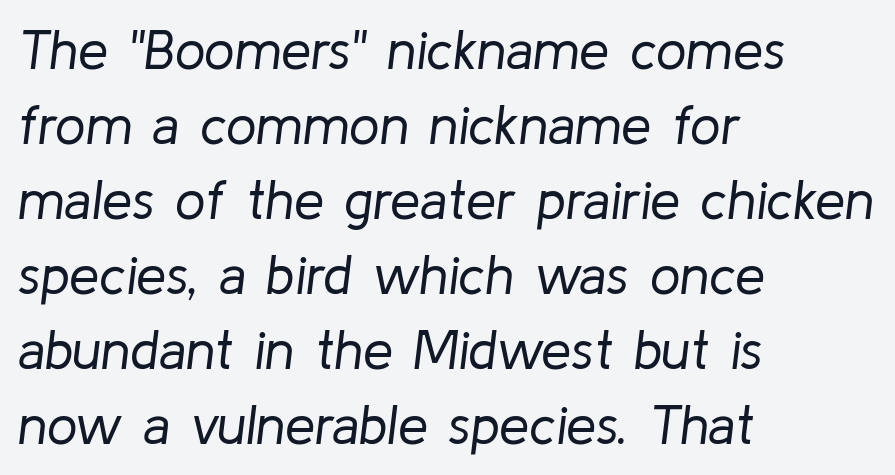
Q: Is the text bold? A: No.
Q: Is the text italic (slanted)? A: Yes, it leans right by about 8 degrees.
Q: Is the text underlined? A: No.
Q: How is the paragraph aligned? A: Left-aligned.
Q: Is the spacing between letters normal or unusually wide? A: Normal.
Q: Is the spacing between lines tight, normal or loose? A: Normal.
Q: Width (condensed, normal, or wide)? A: Normal.
Q: Stroke contrast? A: Low.
Q: x-height? A: Medium.
Q: Monospaced? A: No.
